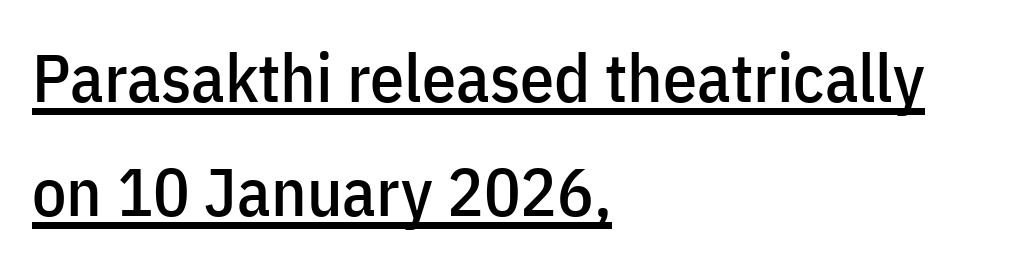
{"serif": "no", "italic": "no", "width": "condensed", "stroke_contrast": "low", "x_height": "medium", "monospaced": "no", "underline": "yes", "align": "left", "line_spacing": "normal", "line_spacing_ratio": 1.67, "letter_spacing": "normal", "letter_spacing_em": 0.0, "glyph_px": 68}
